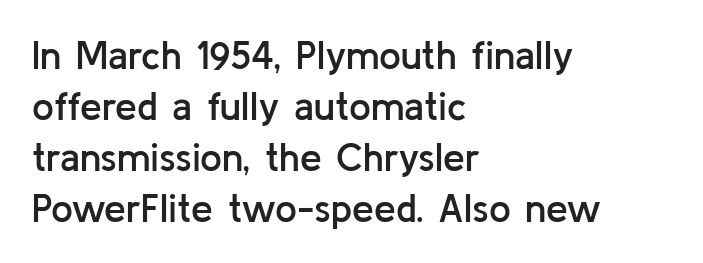
These lines are rendered in a variable-pitch font. Strokes here are thickened, but only to semibold level. Inter-character spacing is left at the font's built-in metrics. The designer left line spacing at the default.
